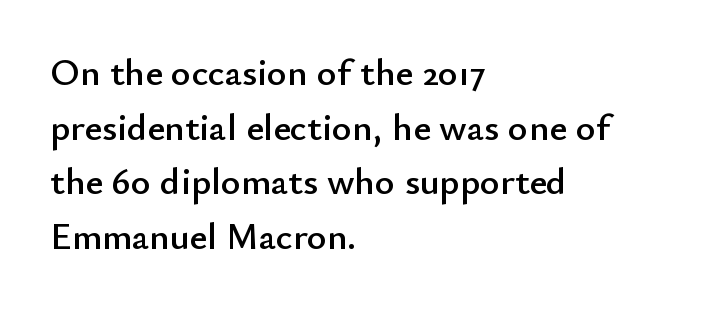
{"serif": "no", "italic": "no", "width": "normal", "stroke_contrast": "low", "x_height": "small", "monospaced": "no", "underline": "no", "align": "left", "line_spacing": "normal", "line_spacing_ratio": 1.44, "letter_spacing": "normal", "letter_spacing_em": 0.0, "glyph_px": 38}
